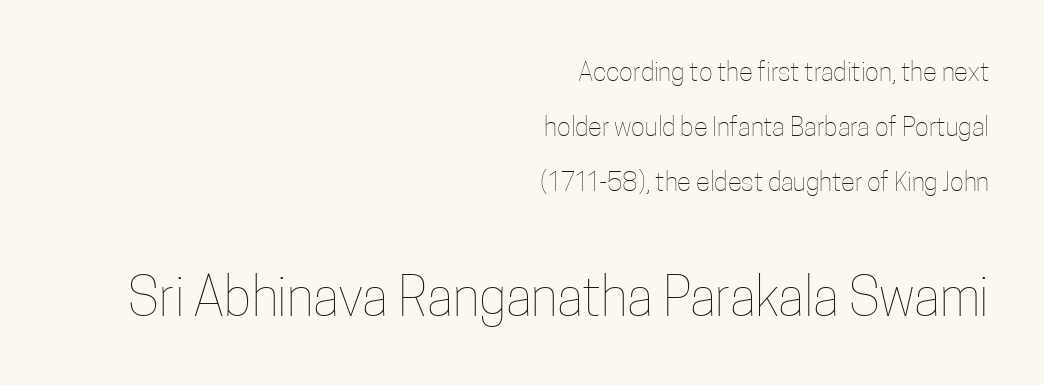
Q: Is the text bold? A: No.
Q: Is the text italic (slanted)? A: No, it is upright.
Q: Is the text underlined? A: No.
Q: How is the paragraph aligned? A: Right-aligned.
Q: Is the spacing between letters normal or unusually wide? A: Normal.
Q: Is the spacing between lines tight, normal or loose? A: Loose.
Q: Which block of text is set in a larger size, the first (top) or the second (bottom)? A: The second (bottom) one.
Q: Width (condensed, normal, or wide)? A: Condensed.
Q: Stroke contrast? A: Low.
Q: x-height? A: Medium.
Q: Monospaced? A: No.
